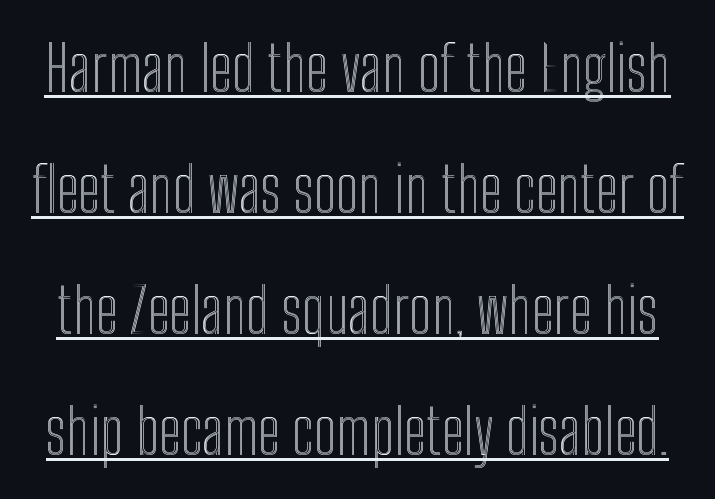
Style check: upright. Proportional: the letters do not fall into vertical columns. This sample trades compactness for vertical openness between lines. Words appear dense and cohesive because spacing is normal. Is there an underline? Yes — a line sits under the letters.
